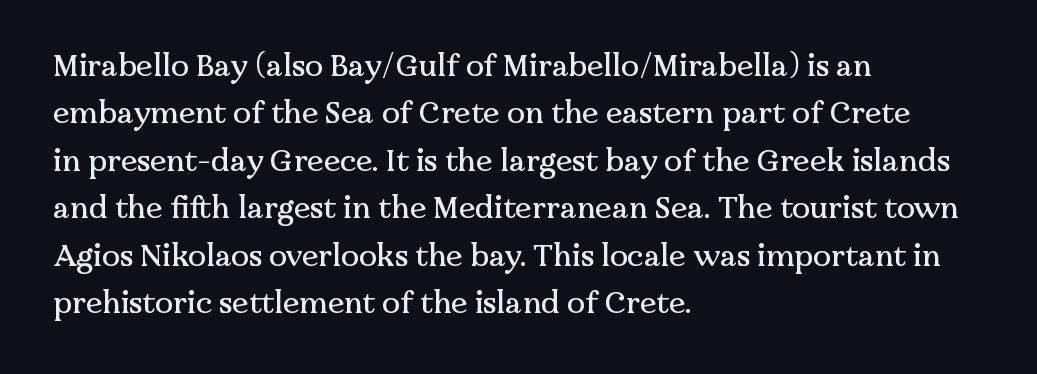
Characters follow at the spacing the type designer built in. When letters stand straight like this, we call the style roman or upright. Layout note: lines flush left. Descenders are the only things crossing below the line. Spacing verdict: proportional, widths tailored to each character.
